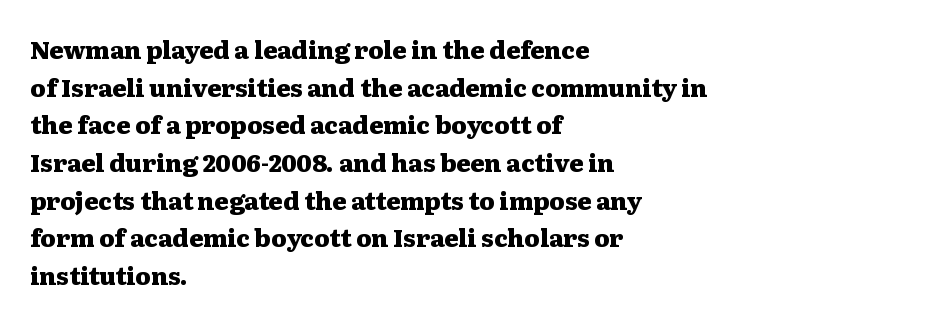
{"italic": "no", "bold": "yes", "underline": "no", "align": "left", "line_spacing": "normal", "line_spacing_ratio": 1.57, "letter_spacing": "normal", "letter_spacing_em": 0.0, "glyph_px": 24}
